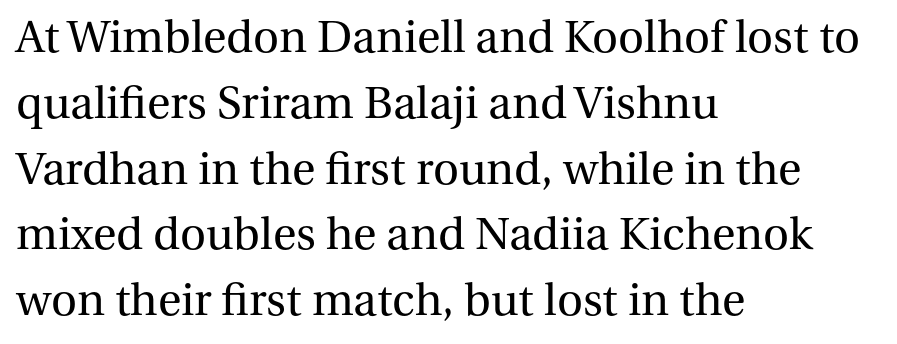
The image shows 48 px regular-weight serif type, upright; set left-aligned, normal line spacing (1.37x), normal letter spacing, not underlined; medium stroke contrast and a medium x-height.
